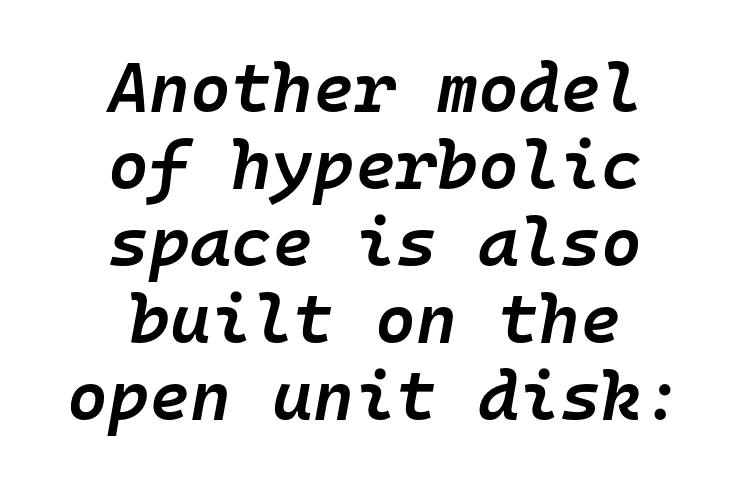
The image shows 70 px semibold type, italic (leaning right), monospaced; set centered, tight line spacing (1.1x), normal letter spacing, not underlined; low stroke contrast and a medium x-height.
